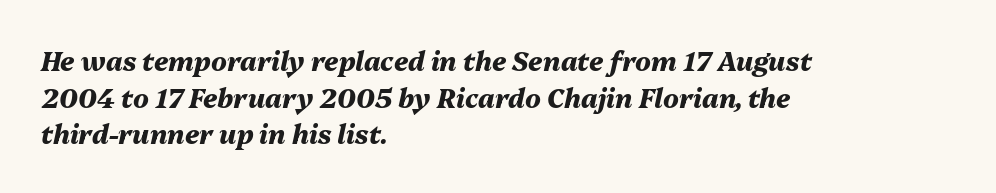
Rendered with sloped, italic letterforms. Strong, thick strokes mark this as bold type. The lines are quadded left. The strip under each line holds only bare page. Standard letterfit; no display-style spreading of the glyphs. Each new line begins a customary step beneath the previous one.
